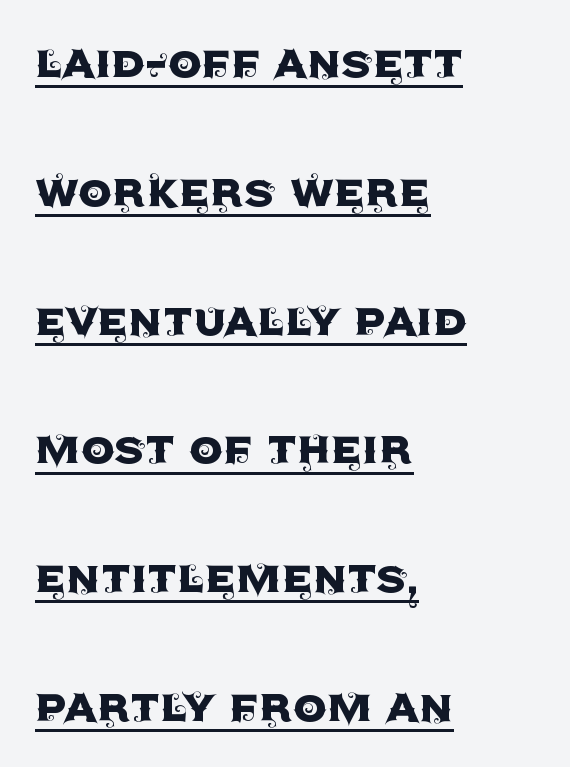
You can see a thin bar hugging the bottom of the glyphs. The typesetter chose a ragged-right arrangement here. The typeface chosen for these lines omits serifs. Students, observe: this is what heavily led, spacious text looks like. Spacing between characters is what you'd get straight out of the box.
